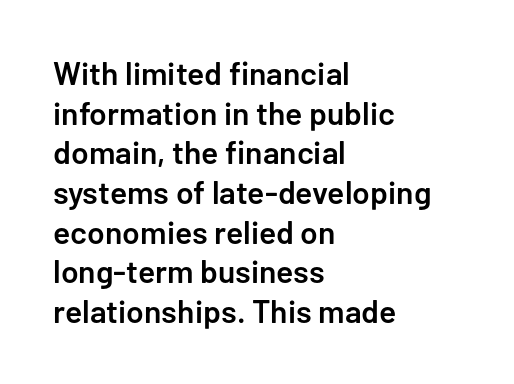
Q: Is the text bold? A: Semi-bold.
Q: Is the text italic (slanted)? A: No, it is upright.
Q: Is the typeface a serif or a sans-serif typeface? A: Sans-serif.
Q: Is the text underlined? A: No.
Q: How is the paragraph aligned? A: Left-aligned.
Q: Is the spacing between letters normal or unusually wide? A: Normal.
Q: Width (condensed, normal, or wide)? A: Normal.
Q: Stroke contrast? A: Low.
Q: x-height? A: Medium.
Q: Monospaced? A: No.
